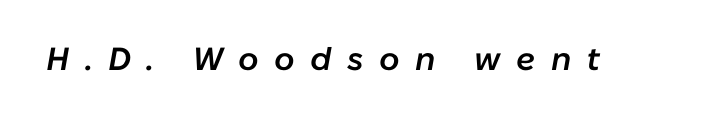
Q: Is the text bold? A: Semi-bold.
Q: Is the text italic (slanted)? A: Yes, it leans right by about 10 degrees.
Q: Is the text underlined? A: No.
Q: Is the spacing between letters normal or unusually wide? A: Unusually wide.
Q: Width (condensed, normal, or wide)? A: Normal.
Q: Stroke contrast? A: Low.
Q: x-height? A: Medium.
Q: Monospaced? A: No.
